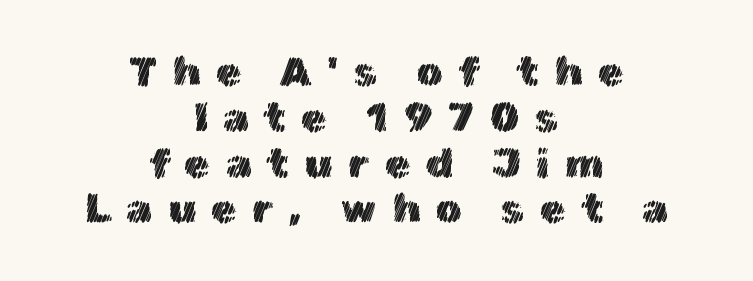
Q: Is the text italic (slanted)? A: No, it is upright.
Q: Is the text underlined? A: No.
Q: How is the paragraph aligned? A: Centered.
Q: Is the spacing between letters normal or unusually wide? A: Unusually wide.
Q: Is the spacing between lines tight, normal or loose? A: Tight.
Q: Width (condensed, normal, or wide)? A: Normal.
Q: x-height? A: Medium.
Q: Monospaced? A: No.
